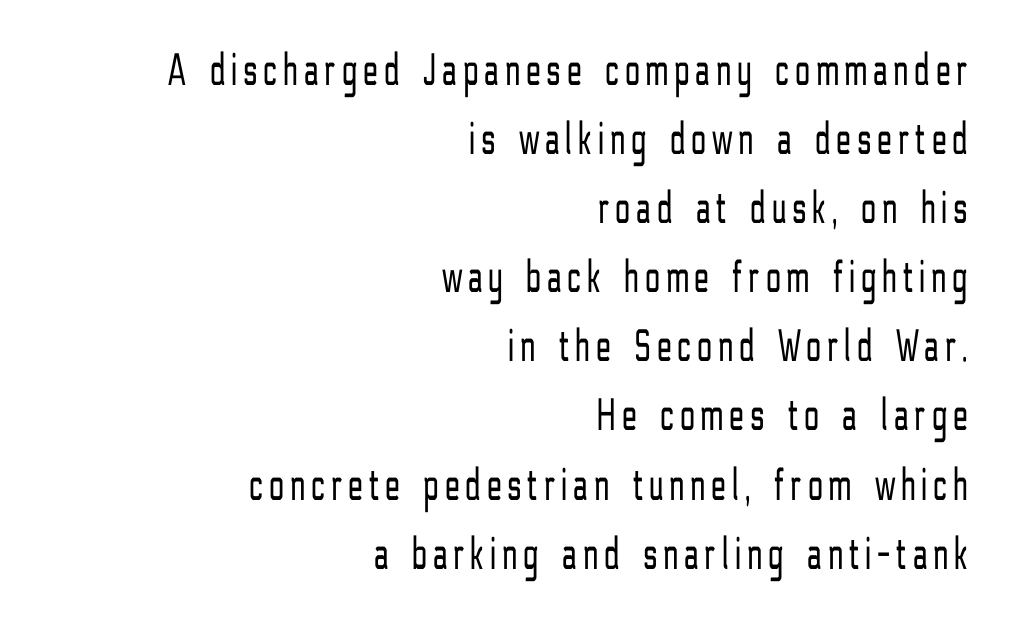
The image shows 47 px light, condensed sans-serif type, upright; set right-aligned, normal line spacing (1.47x), not underlined; low stroke contrast and a medium x-height.
